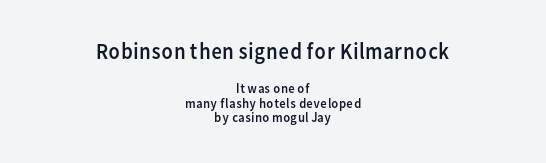
The image shows 23 px text type, upright; set centered, tight line spacing (1.06x), normal letter spacing, not underlined; the first (top) block is 1.64x larger.
